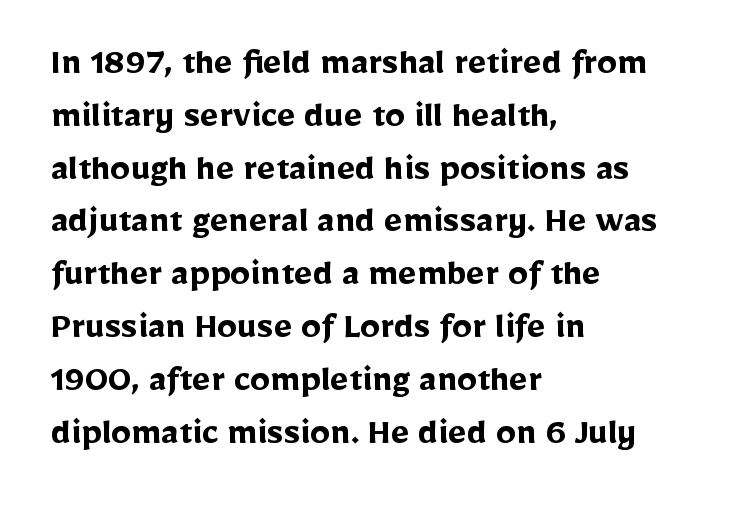
{"serif": "no", "italic": "no", "bold": "yes", "weight": "semibold", "width": "normal", "stroke_contrast": "low", "x_height": "medium", "monospaced": "no", "underline": "no", "align": "left", "line_spacing": "normal", "line_spacing_ratio": 1.32, "letter_spacing": "normal", "letter_spacing_em": 0.0, "glyph_px": 40}
